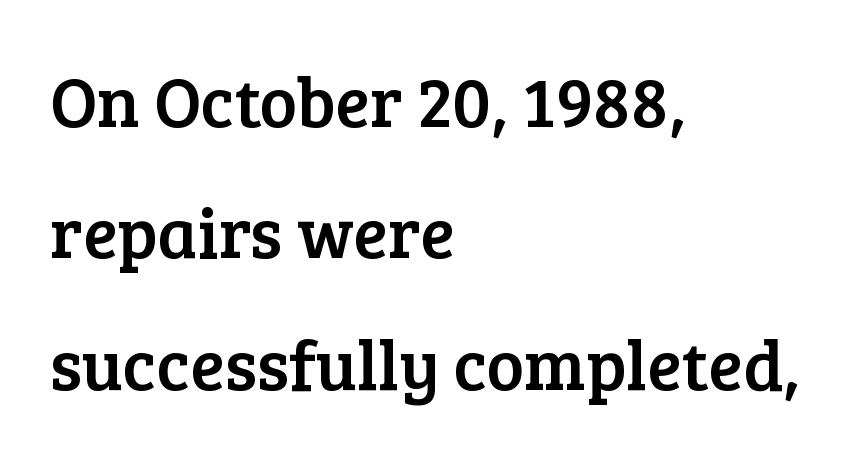
The image shows 71 px serif type, upright; set left-aligned, line spacing 1.85x, normal letter spacing, not underlined; low stroke contrast and a medium x-height.
